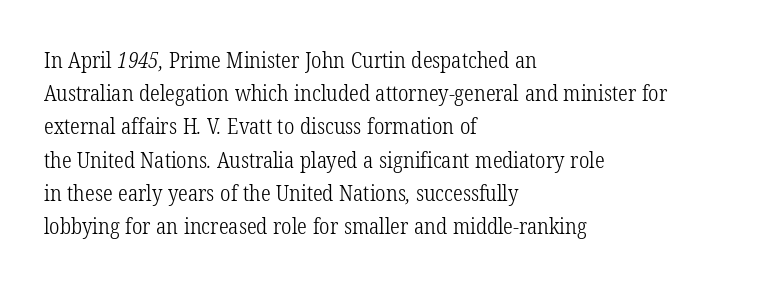
The image shows 22 px text type; set left-aligned, normal line spacing (1.51x), normal letter spacing, not underlined.
